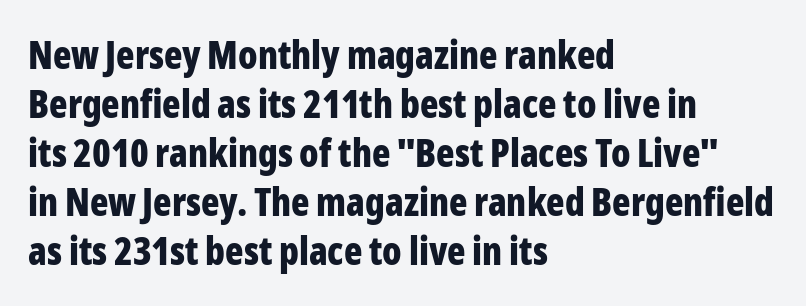
Q: Is the text bold? A: Yes.
Q: Is the text italic (slanted)? A: No, it is upright.
Q: Is the typeface a serif or a sans-serif typeface? A: Sans-serif.
Q: Is the text underlined? A: No.
Q: How is the paragraph aligned? A: Left-aligned.
Q: Is the spacing between letters normal or unusually wide? A: Normal.
Q: Is the spacing between lines tight, normal or loose? A: Normal.
Q: Width (condensed, normal, or wide)? A: Condensed.
Q: Stroke contrast? A: Low.
Q: x-height? A: Medium.
Q: Monospaced? A: No.
